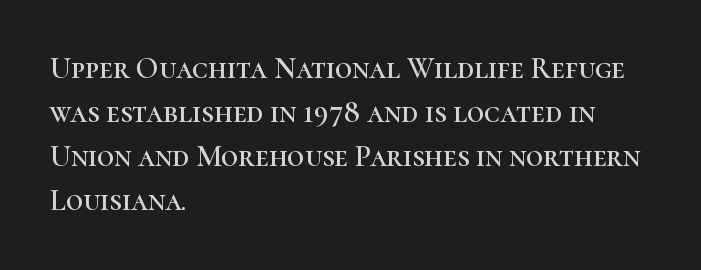
Q: Is the text italic (slanted)? A: No, it is upright.
Q: Is the typeface a serif or a sans-serif typeface? A: Serif.
Q: Is the text underlined? A: No.
Q: How is the paragraph aligned? A: Left-aligned.
Q: Is the spacing between letters normal or unusually wide? A: Normal.
Q: Is the spacing between lines tight, normal or loose? A: Normal.
Q: Width (condensed, normal, or wide)? A: Normal.
Q: Stroke contrast? A: High.
Q: x-height? A: Medium.
Q: Monospaced? A: No.
